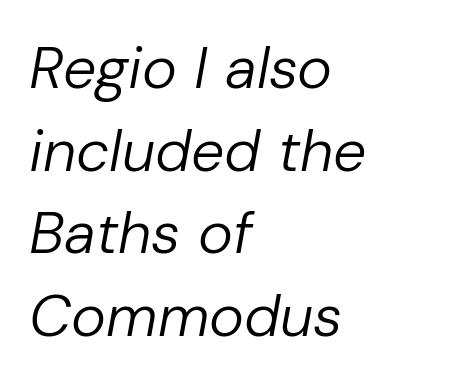
Q: Is the text bold? A: No.
Q: Is the text italic (slanted)? A: Yes, it leans right by about 10 degrees.
Q: Is the text underlined? A: No.
Q: How is the paragraph aligned? A: Left-aligned.
Q: Is the spacing between letters normal or unusually wide? A: Normal.
Q: Is the spacing between lines tight, normal or loose? A: Normal.
Q: Width (condensed, normal, or wide)? A: Normal.
Q: Stroke contrast? A: Low.
Q: x-height? A: Medium.
Q: Monospaced? A: No.
